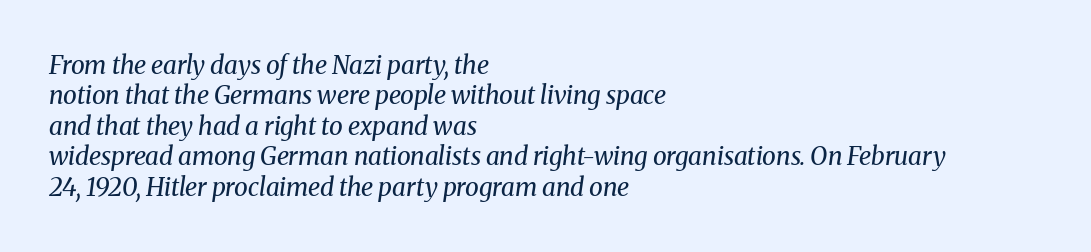
{"italic": "yes", "lean": "right", "slant_degrees": 8, "bold": "no", "underline": "no", "align": "left", "line_spacing_ratio": 1.22, "letter_spacing": "normal", "letter_spacing_em": 0.0, "glyph_px": 25}
